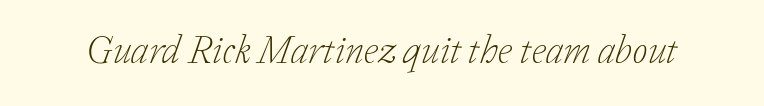
{"serif": "yes", "italic": "yes", "lean": "right", "slant_degrees": 20, "bold": "no", "weight": "light", "width": "normal", "stroke_contrast": "low", "x_height": "medium", "monospaced": "no", "underline": "no", "letter_spacing": "normal", "letter_spacing_em": 0.0, "glyph_px": 39}
